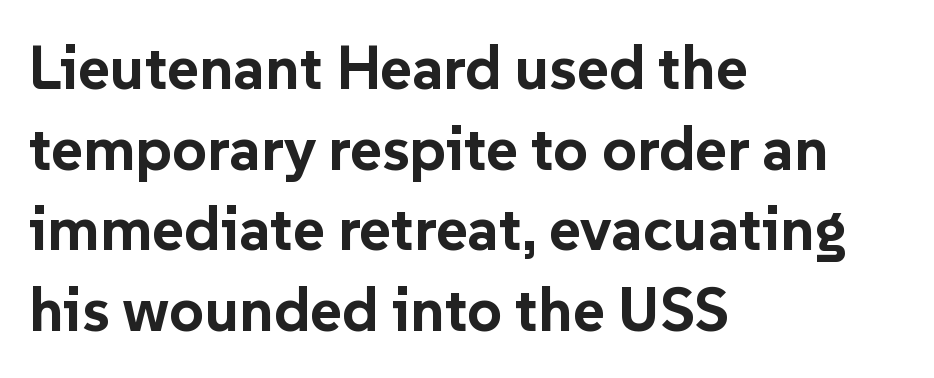
Q: Is the text bold? A: Yes.
Q: Is the text italic (slanted)? A: No, it is upright.
Q: Is the typeface a serif or a sans-serif typeface? A: Sans-serif.
Q: Is the text underlined? A: No.
Q: How is the paragraph aligned? A: Left-aligned.
Q: Is the spacing between letters normal or unusually wide? A: Normal.
Q: Is the spacing between lines tight, normal or loose? A: Normal.
Q: Width (condensed, normal, or wide)? A: Normal.
Q: Stroke contrast? A: Low.
Q: x-height? A: Medium.
Q: Monospaced? A: No.
